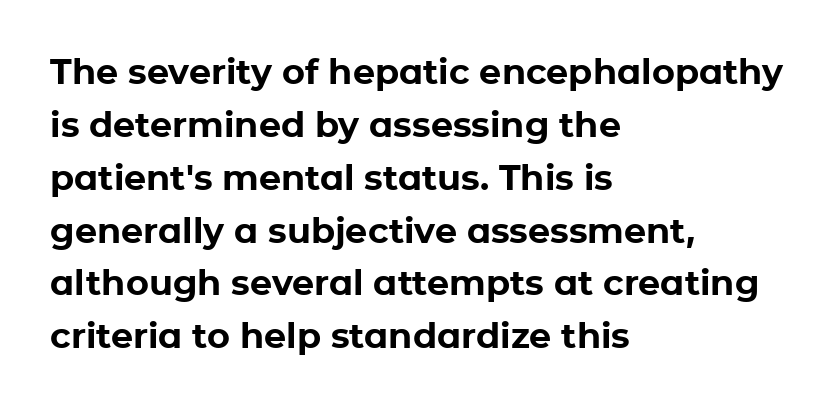
The image shows 35 px bold sans-serif type, upright; set left-aligned, normal line spacing (1.51x), normal letter spacing, not underlined; low stroke contrast and a medium x-height.
